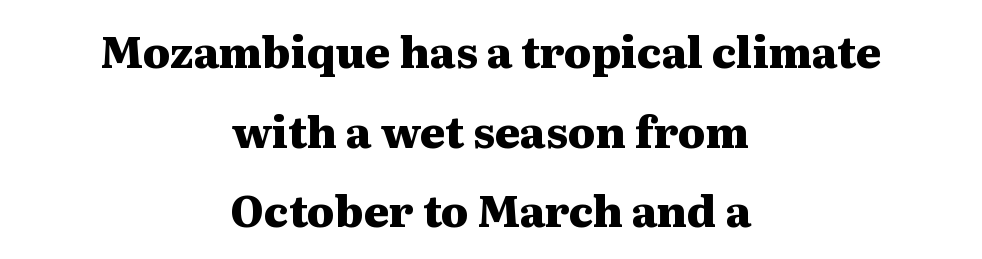
Q: Is the text bold? A: Yes.
Q: Is the text italic (slanted)? A: No, it is upright.
Q: Is the typeface a serif or a sans-serif typeface? A: Serif.
Q: Is the text underlined? A: No.
Q: How is the paragraph aligned? A: Centered.
Q: Is the spacing between letters normal or unusually wide? A: Normal.
Q: Width (condensed, normal, or wide)? A: Wide.
Q: Stroke contrast? A: Medium.
Q: x-height? A: Medium.
Q: Monospaced? A: No.
